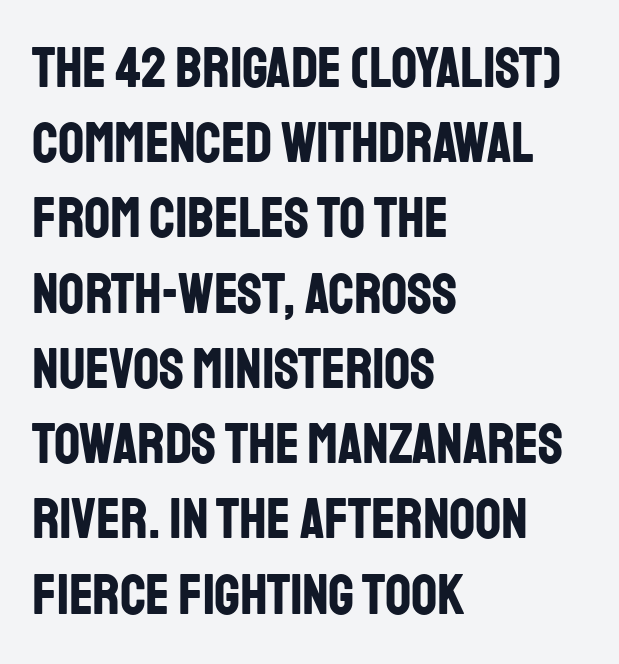
{"serif": "no", "italic": "no", "bold": "yes", "weight": "bold", "width": "condensed", "stroke_contrast": "low", "x_height": "large", "monospaced": "no", "underline": "no", "align": "left", "line_spacing": "normal", "line_spacing_ratio": 1.32, "letter_spacing": "normal", "letter_spacing_em": 0.0, "glyph_px": 57}
